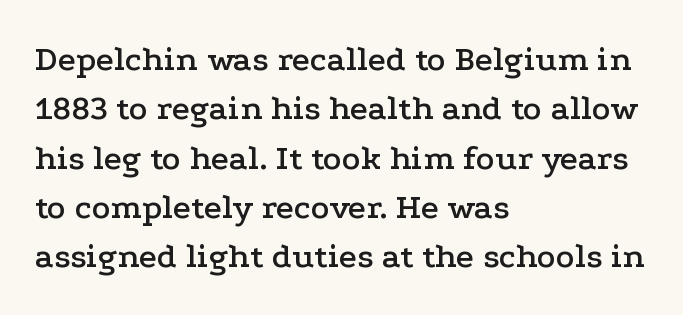
Q: Is the text italic (slanted)? A: No, it is upright.
Q: Is the typeface a serif or a sans-serif typeface? A: Serif.
Q: Is the text underlined? A: No.
Q: How is the paragraph aligned? A: Left-aligned.
Q: Is the spacing between letters normal or unusually wide? A: Normal.
Q: Is the spacing between lines tight, normal or loose? A: Normal.
Q: Width (condensed, normal, or wide)? A: Wide.
Q: Stroke contrast? A: Low.
Q: x-height? A: Medium.
Q: Monospaced? A: No.
